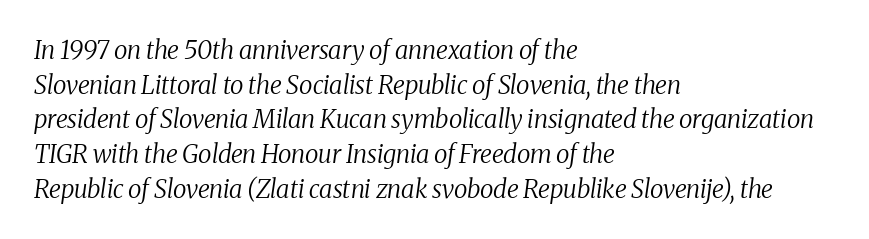
Q: Is the text bold? A: No.
Q: Is the text italic (slanted)? A: Yes, it leans right by about 8 degrees.
Q: Is the text underlined? A: No.
Q: How is the paragraph aligned? A: Left-aligned.
Q: Is the spacing between letters normal or unusually wide? A: Normal.
Q: Is the spacing between lines tight, normal or loose? A: Normal.
